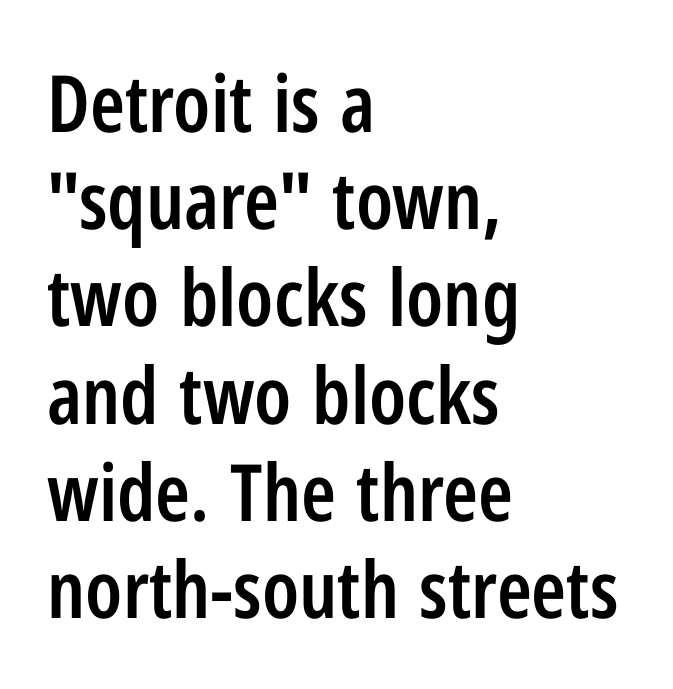
{"serif": "no", "italic": "no", "bold": "semi", "weight": "semibold", "width": "condensed", "stroke_contrast": "low", "x_height": "medium", "monospaced": "no", "underline": "no", "align": "left", "line_spacing_ratio": 1.23, "letter_spacing": "normal", "letter_spacing_em": 0.0, "glyph_px": 79}
